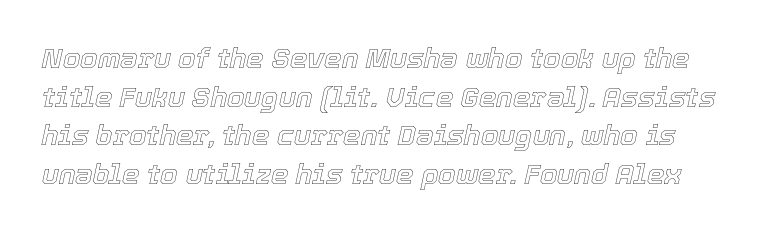
The image shows 28 px text type, italic (leaning right); set normal line spacing (1.38x), normal letter spacing, not underlined; a medium x-height.
